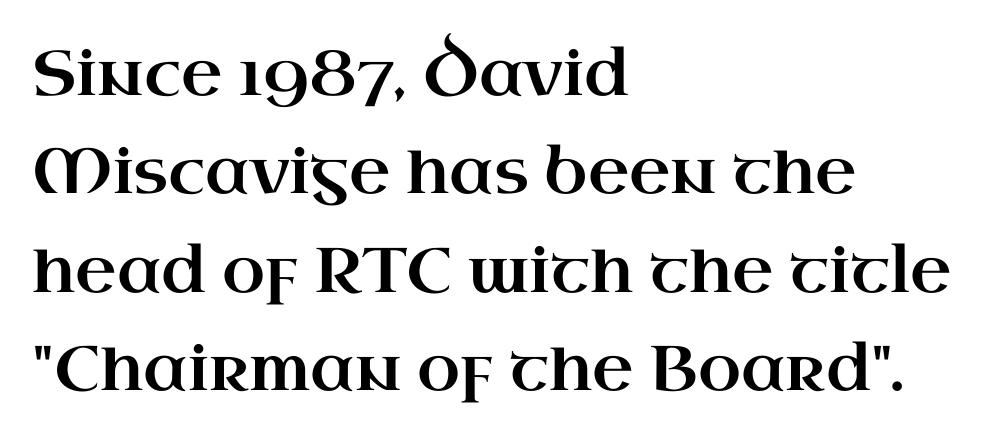
Q: Is the text italic (slanted)? A: No, it is upright.
Q: Is the typeface a serif or a sans-serif typeface? A: Serif.
Q: Is the text underlined? A: No.
Q: How is the paragraph aligned? A: Left-aligned.
Q: Is the spacing between letters normal or unusually wide? A: Normal.
Q: Is the spacing between lines tight, normal or loose? A: Normal.
Q: Width (condensed, normal, or wide)? A: Wide.
Q: Stroke contrast? A: High.
Q: x-height? A: Small.
Q: Monospaced? A: No.
